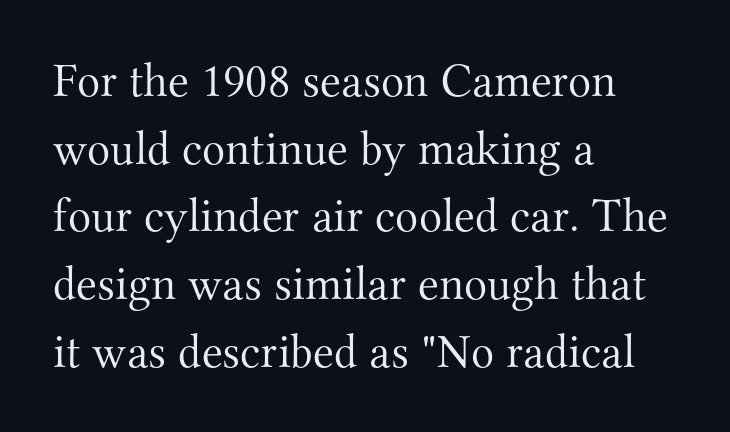
The image shows 48 px light serif type, upright; set left-aligned, normal line spacing (1.41x), normal letter spacing, not underlined; medium stroke contrast and a small x-height.
